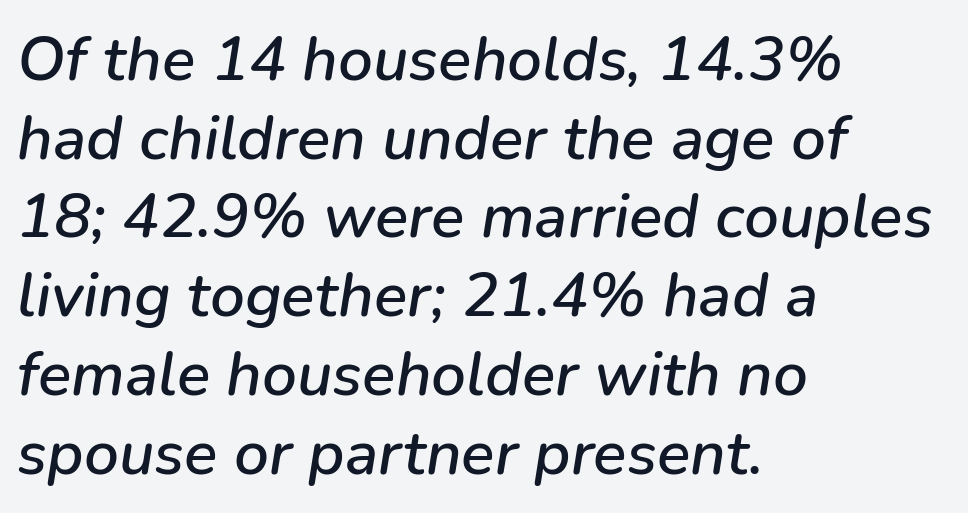
{"italic": "yes", "lean": "right", "slant_degrees": 9, "width": "normal", "stroke_contrast": "low", "x_height": "medium", "monospaced": "no", "underline": "no", "align": "left", "line_spacing": "normal", "line_spacing_ratio": 1.27, "letter_spacing": "normal", "letter_spacing_em": 0.0, "glyph_px": 62}
